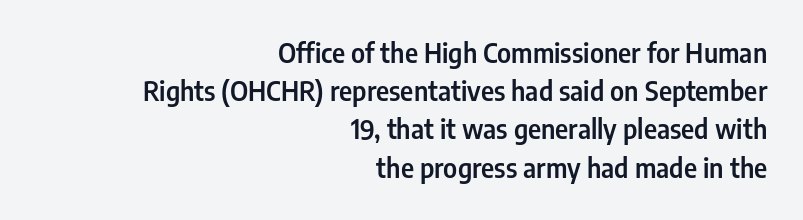
The image shows 26 px text type, upright; set right-aligned, normal line spacing (1.47x), normal letter spacing, not underlined.
